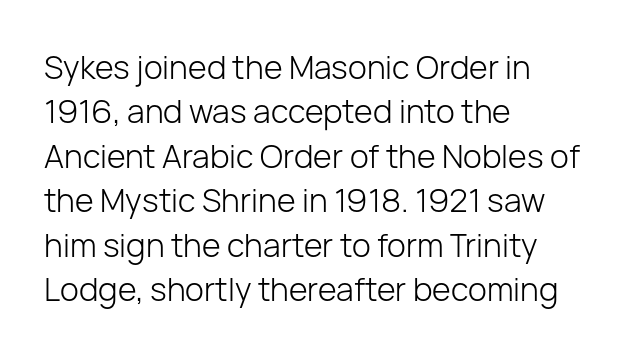
The image shows 32 px light sans-serif type, upright; set left-aligned, normal line spacing (1.39x), normal letter spacing, not underlined; low stroke contrast and a medium x-height.
